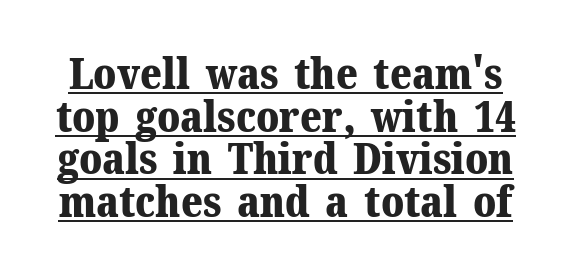
Q: Is the text bold? A: Yes.
Q: Is the text italic (slanted)? A: No, it is upright.
Q: Is the typeface a serif or a sans-serif typeface? A: Serif.
Q: Is the text underlined? A: Yes.
Q: Is the spacing between letters normal or unusually wide? A: Normal.
Q: Is the spacing between lines tight, normal or loose? A: Tight.
Q: Width (condensed, normal, or wide)? A: Normal.
Q: Stroke contrast? A: Medium.
Q: x-height? A: Medium.
Q: Monospaced? A: No.
